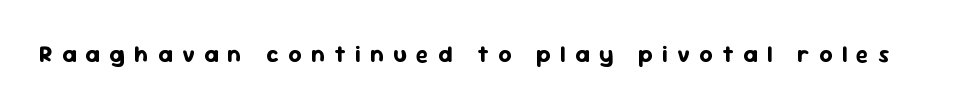
{"italic": "no", "bold": "yes", "underline": "no", "letter_spacing": "wide", "letter_spacing_em": 0.41, "glyph_px": 23}
